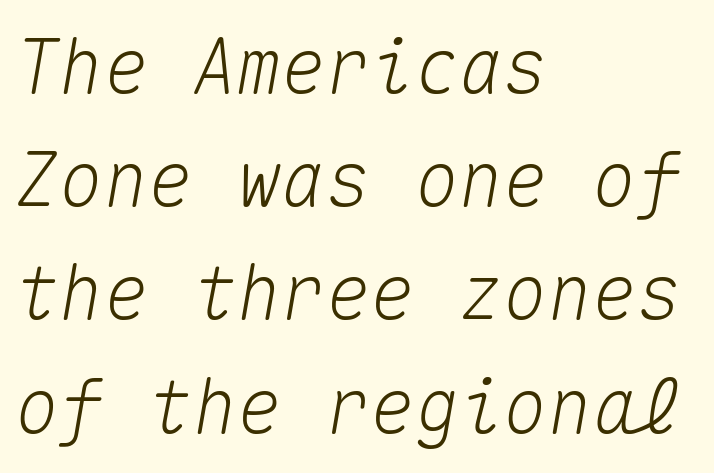
Q: Is the text italic (slanted)? A: Yes, it leans right by about 10 degrees.
Q: Is the text underlined? A: No.
Q: How is the paragraph aligned? A: Left-aligned.
Q: Is the spacing between letters normal or unusually wide? A: Normal.
Q: Is the spacing between lines tight, normal or loose? A: Normal.
Q: Width (condensed, normal, or wide)? A: Normal.
Q: Stroke contrast? A: Medium.
Q: x-height? A: Medium.
Q: Monospaced? A: Yes.
